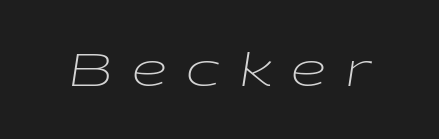
The image shows 45 px light, wide type, italic (leaning right); set unusually wide letter spacing (+0.43 em), not underlined; low stroke contrast and a medium x-height.
